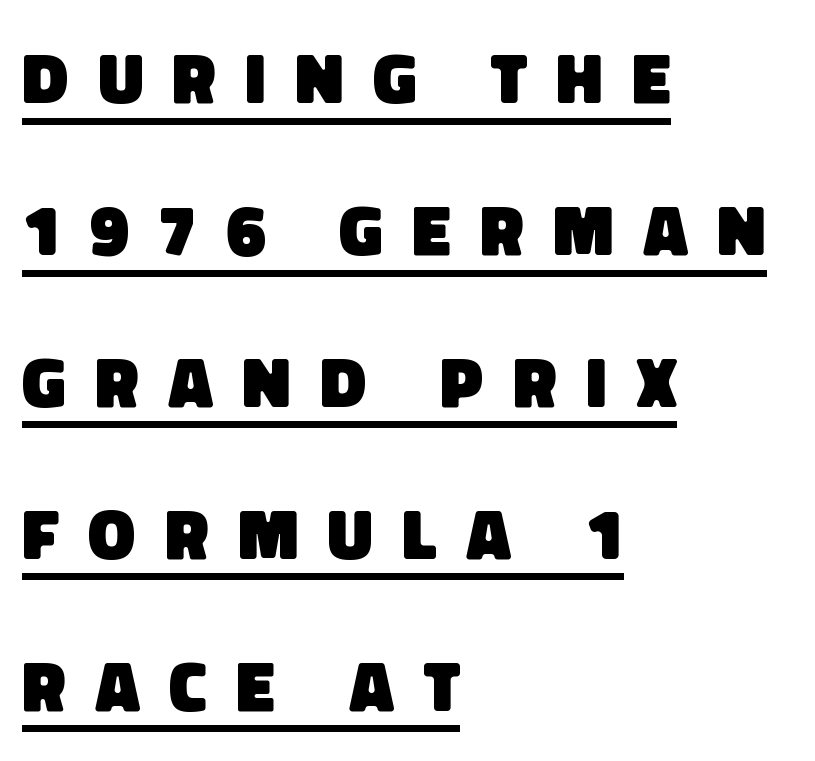
The image shows 71 px heavy sans-serif type; set left-aligned, loose line spacing (2.14x), unusually wide letter spacing (+0.41 em), underlined; low stroke contrast and a large x-height.
